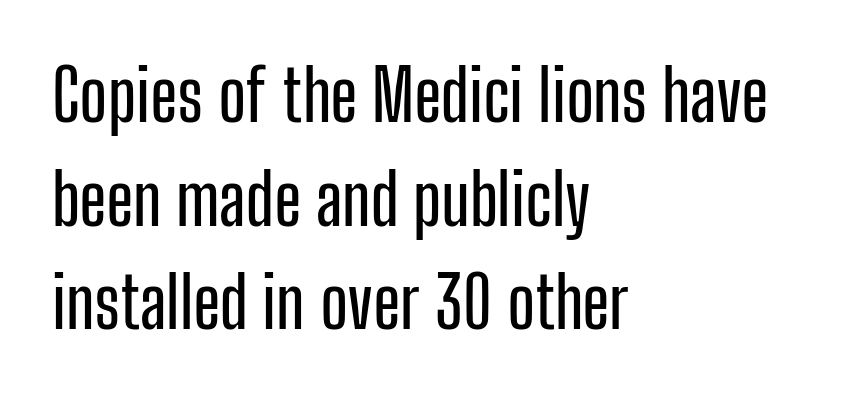
Is the block centered? No — it sits flush against the left margin. Standard letterfit; no display-style spreading of the glyphs. The foot of each line stays bare and open. A typesetter would call this proportional, since set widths differ per character. Each new line begins a customary step beneath the previous one.
